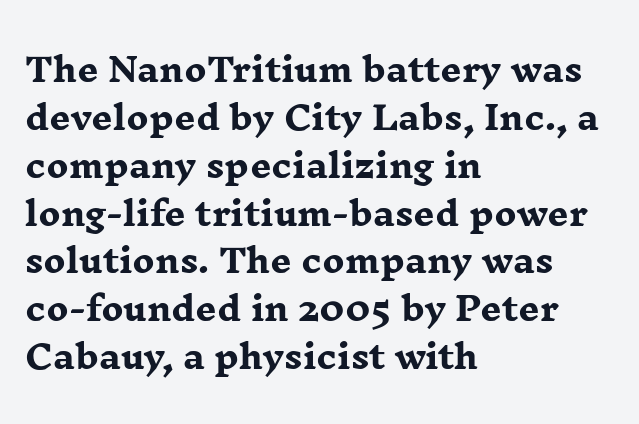
Q: Is the text bold? A: Yes.
Q: Is the text italic (slanted)? A: No, it is upright.
Q: Is the typeface a serif or a sans-serif typeface? A: Serif.
Q: Is the text underlined? A: No.
Q: How is the paragraph aligned? A: Left-aligned.
Q: Is the spacing between letters normal or unusually wide? A: Normal.
Q: Is the spacing between lines tight, normal or loose? A: Normal.
Q: Width (condensed, normal, or wide)? A: Wide.
Q: Stroke contrast? A: Low.
Q: x-height? A: Medium.
Q: Monospaced? A: No.
